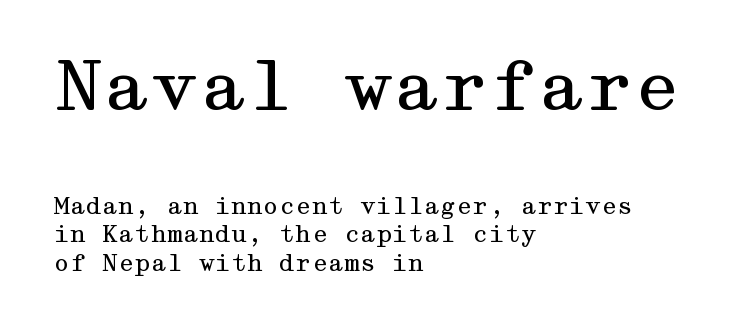
{"serif": "yes", "italic": "no", "bold": "no", "weight": "regular", "width": "wide", "stroke_contrast": "medium", "x_height": "medium", "underline": "no", "align": "left", "line_spacing_ratio": 1.24, "letter_spacing": "normal", "letter_spacing_em": 0.0, "larger_block": "first", "size_ratio": 3.0, "glyph_px": 69}
